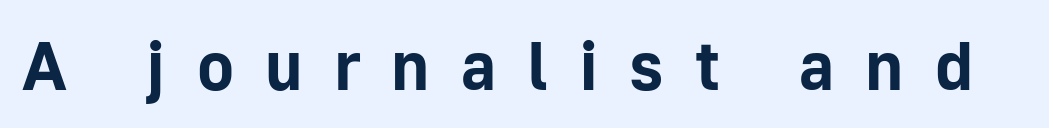
{"serif": "no", "italic": "no", "bold": "yes", "weight": "bold", "width": "normal", "stroke_contrast": "low", "x_height": "medium", "monospaced": "no", "underline": "no", "letter_spacing": "wide", "letter_spacing_em": 0.45, "glyph_px": 69}
